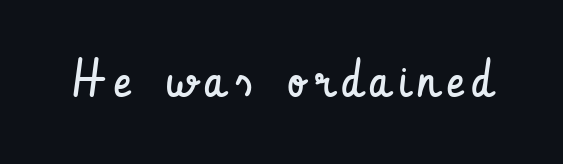
{"serif": "no", "italic": "no", "bold": "no", "weight": "regular", "width": "condensed", "stroke_contrast": "low", "x_height": "small", "monospaced": "no", "underline": "no", "glyph_px": 53}
